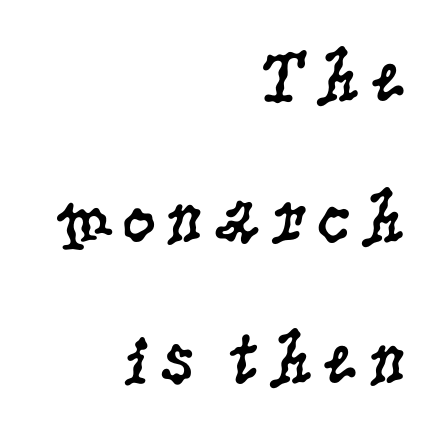
Q: Is the text bold? A: No.
Q: Is the typeface a serif or a sans-serif typeface? A: Serif.
Q: Is the text underlined? A: No.
Q: How is the paragraph aligned? A: Right-aligned.
Q: Width (condensed, normal, or wide)? A: Condensed.
Q: Stroke contrast? A: Low.
Q: x-height? A: Large.
Q: Monospaced? A: No.
